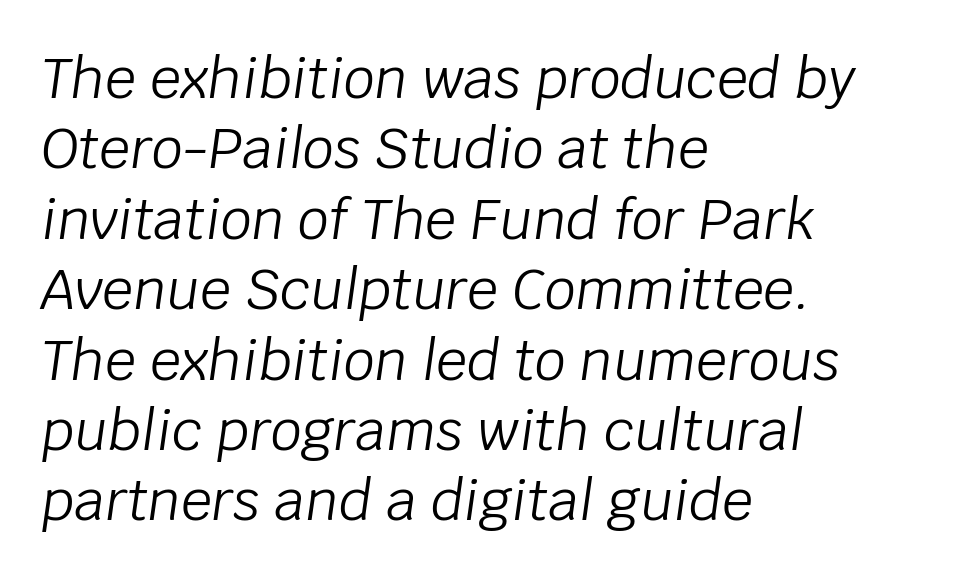
Words float on clear page, feet unadorned. The passage shown is typed in a proportional face where columns would drift. Alignment: flush left. Caption: face not bold, strokes unweighted. Does the lettering tilt? It does — this is italic. Honestly, the row spacing looks completely unremarkable.
